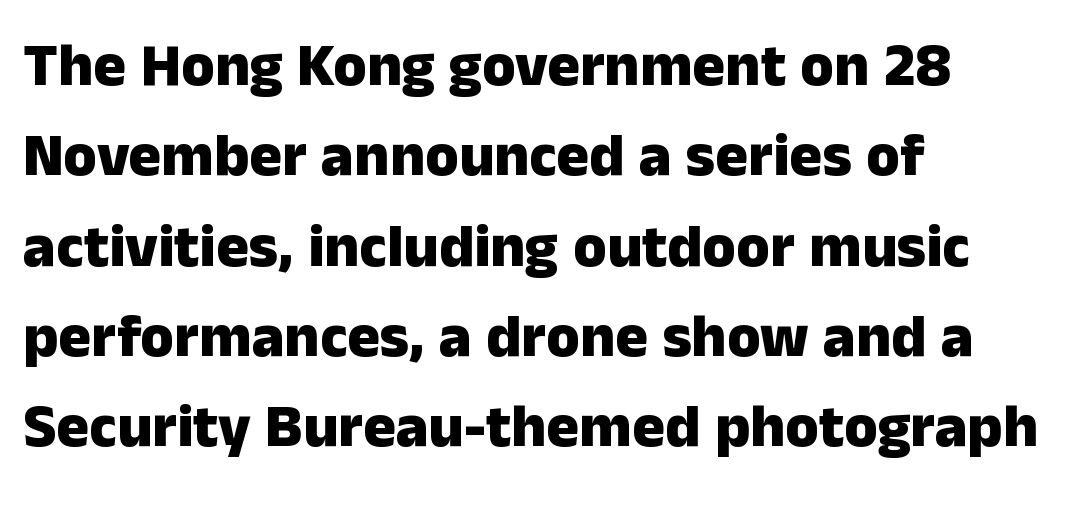
{"serif": "no", "italic": "no", "bold": "yes", "weight": "heavy", "width": "normal", "stroke_contrast": "low", "x_height": "medium", "monospaced": "no", "underline": "no", "align": "left", "line_spacing": "normal", "line_spacing_ratio": 1.48, "letter_spacing": "normal", "letter_spacing_em": 0.0, "glyph_px": 61}
